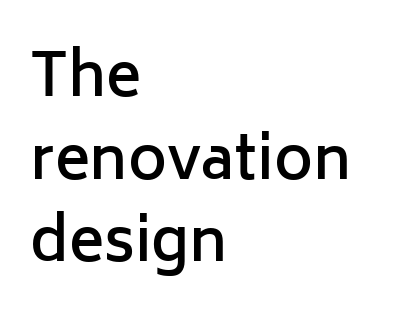
The glyphs in this specimen are sans serif. Emphasis by weight is partial: semibold. The lines in this sample share a left origin and differ only in where they stop. A typesetter would call this proportional, since set widths differ per character. Honestly, the letter spacing is just normal — you wouldn't notice it.
